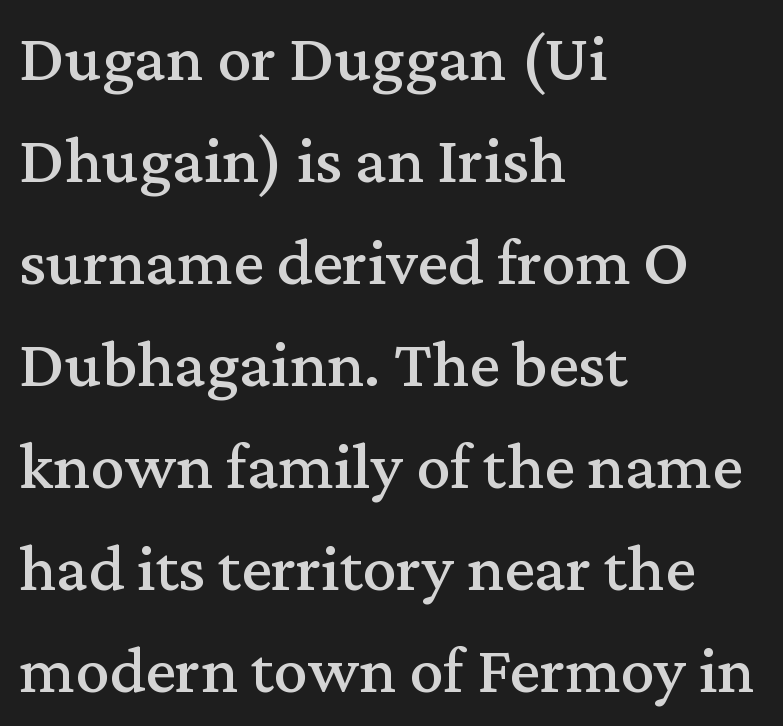
{"serif": "yes", "italic": "no", "width": "normal", "stroke_contrast": "medium", "x_height": "medium", "monospaced": "no", "underline": "no", "align": "left", "line_spacing": "normal", "line_spacing_ratio": 1.5, "letter_spacing": "normal", "letter_spacing_em": 0.0, "glyph_px": 68}
